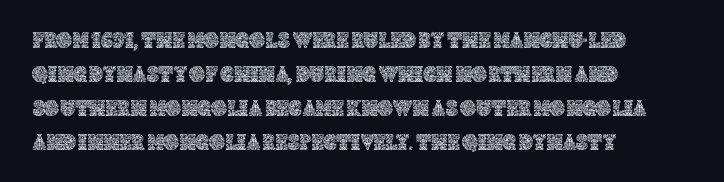
{"italic": "no", "underline": "no", "align": "left", "line_spacing": "normal", "line_spacing_ratio": 1.54, "letter_spacing": "normal", "letter_spacing_em": 0.0, "glyph_px": 22}
